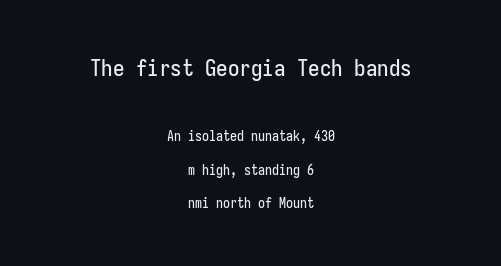
The image shows 23 px text type, upright; set centered, loose line spacing (2.41x), normal letter spacing, not underlined; the first (top) block is 1.64x larger.
